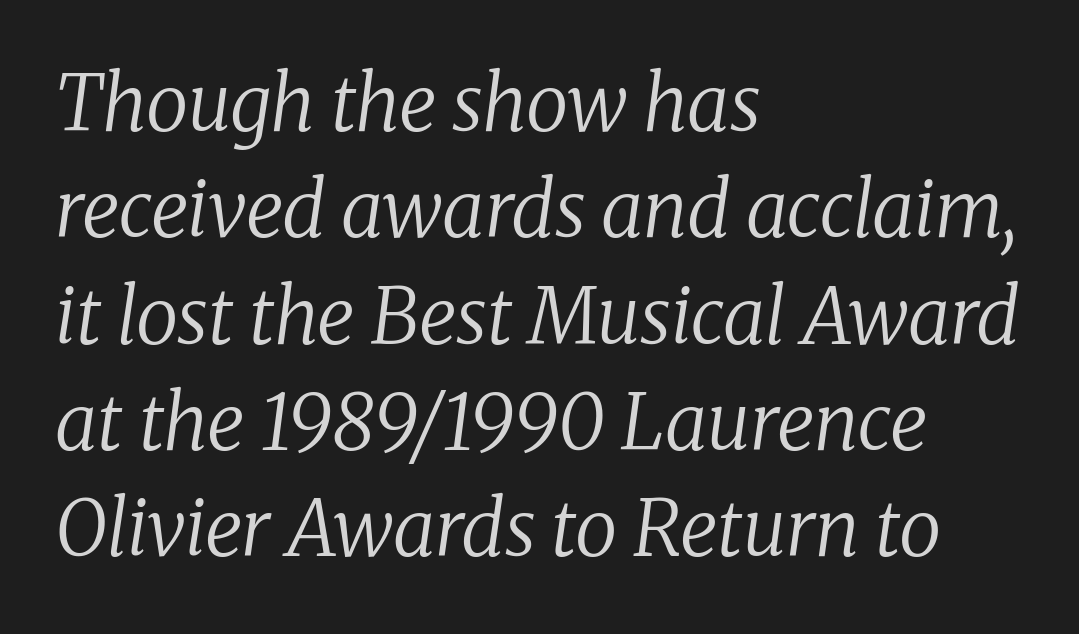
Q: Is the text bold? A: No.
Q: Is the text italic (slanted)? A: Yes, it leans right by about 8 degrees.
Q: Is the typeface a serif or a sans-serif typeface? A: Serif.
Q: Is the text underlined? A: No.
Q: How is the paragraph aligned? A: Left-aligned.
Q: Is the spacing between letters normal or unusually wide? A: Normal.
Q: Is the spacing between lines tight, normal or loose? A: Normal.
Q: Width (condensed, normal, or wide)? A: Normal.
Q: Stroke contrast? A: Low.
Q: x-height? A: Medium.
Q: Monospaced? A: No.
